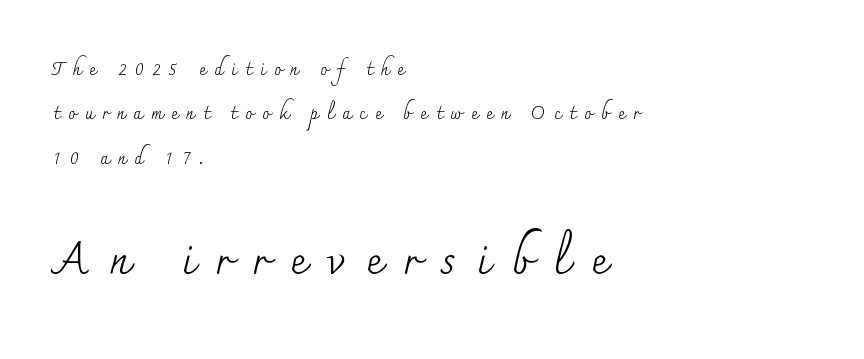
Q: Is the text bold? A: No.
Q: Is the text italic (slanted)? A: Yes.
Q: Is the typeface a serif or a sans-serif typeface? A: Serif.
Q: Is the text underlined? A: No.
Q: How is the paragraph aligned? A: Left-aligned.
Q: Is the spacing between letters normal or unusually wide? A: Unusually wide.
Q: Is the spacing between lines tight, normal or loose? A: Loose.
Q: Which block of text is set in a larger size, the first (top) or the second (bottom)? A: The second (bottom) one.
Q: Width (condensed, normal, or wide)? A: Normal.
Q: Stroke contrast? A: Medium.
Q: x-height? A: Small.
Q: Monospaced? A: No.
